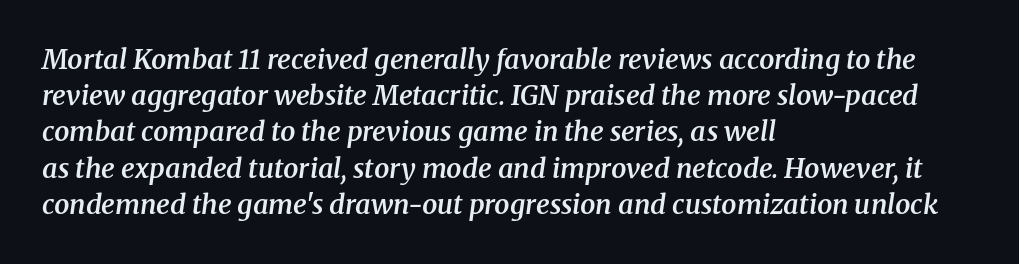
{"italic": "yes", "lean": "right", "slant_degrees": 8, "bold": "semi", "underline": "no", "align": "left", "line_spacing": "normal", "line_spacing_ratio": 1.34, "letter_spacing": "normal", "letter_spacing_em": 0.0, "glyph_px": 27}
